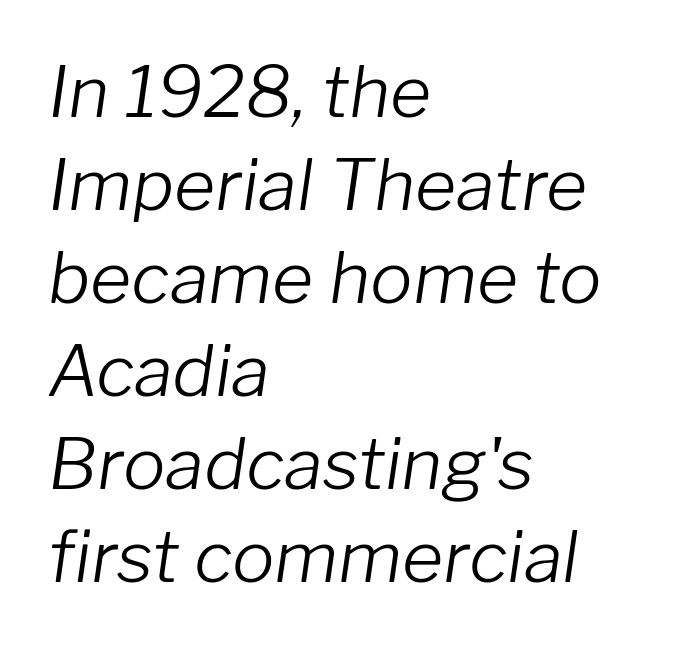
The zone under the glyphs is completely vacant. The face used here is rendered with its standard letterfit. Students, observe: this is what conventionally led text looks like. Looks like regular typesetting: each glyph gets only the width it needs. Weight class: somewhere from thin through regular.
